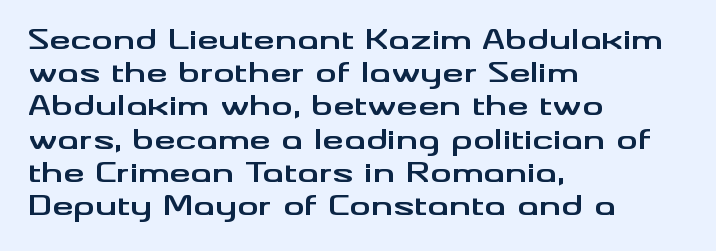
Q: Is the text bold? A: Yes.
Q: Is the text italic (slanted)? A: No, it is upright.
Q: Is the text underlined? A: No.
Q: How is the paragraph aligned? A: Left-aligned.
Q: Is the spacing between letters normal or unusually wide? A: Normal.
